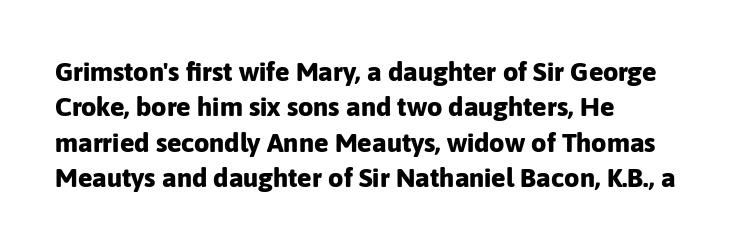
{"italic": "no", "bold": "yes", "underline": "no", "align": "left", "line_spacing": "normal", "line_spacing_ratio": 1.31, "letter_spacing": "normal", "letter_spacing_em": 0.0, "glyph_px": 27}
